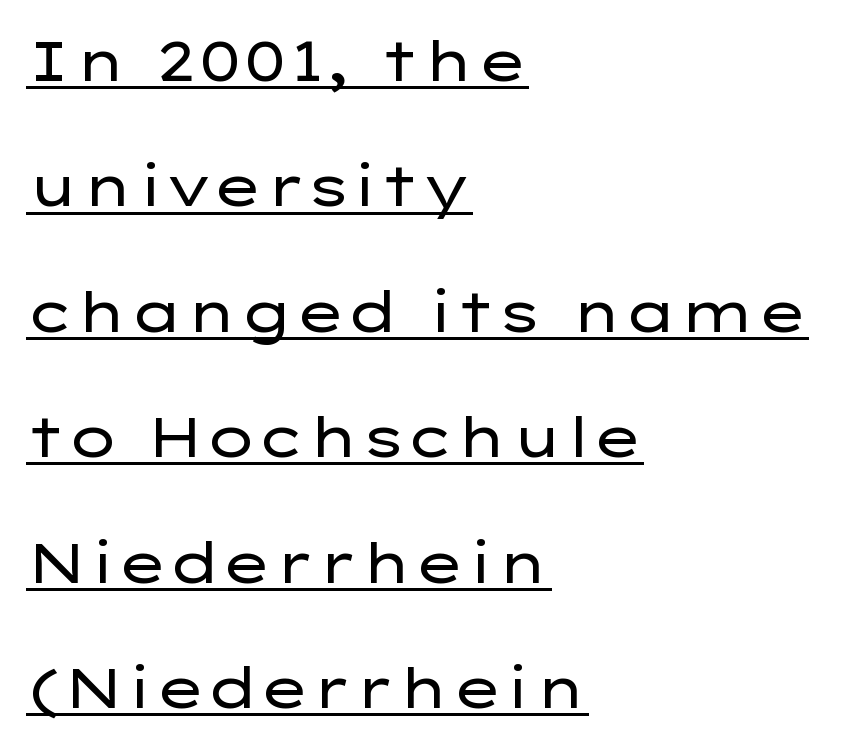
The rendering uses natural spacing where letterforms have individual widths. The designer went with a sans here, leaving each stem footless. Descenders here cross a horizontal rule under the line. The lettering holds an erect, upright posture throughout. Leading: increased. Characters follow at the spacing the type designer built in.
